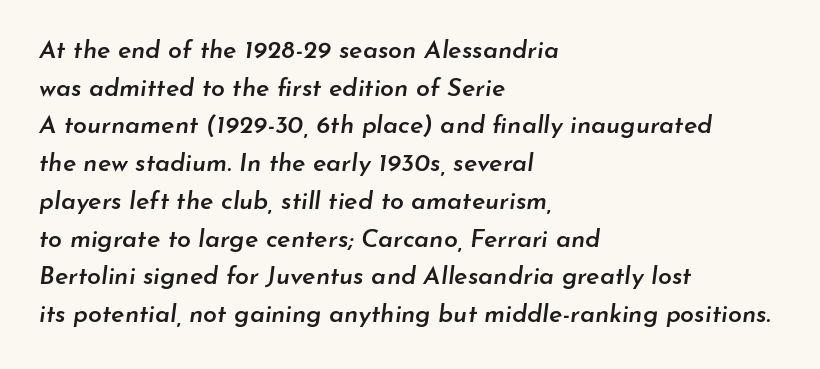
Q: Is the text bold? A: Semi-bold.
Q: Is the text italic (slanted)? A: Yes, it leans right by about 7 degrees.
Q: Is the text underlined? A: No.
Q: How is the paragraph aligned? A: Left-aligned.
Q: Is the spacing between letters normal or unusually wide? A: Normal.
Q: Is the spacing between lines tight, normal or loose? A: Normal.
